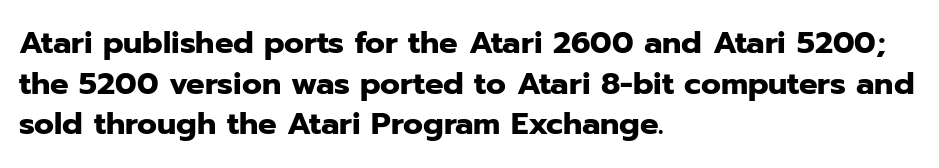
Q: Is the text bold? A: Yes.
Q: Is the text italic (slanted)? A: No, it is upright.
Q: Is the typeface a serif or a sans-serif typeface? A: Sans-serif.
Q: Is the text underlined? A: No.
Q: How is the paragraph aligned? A: Left-aligned.
Q: Is the spacing between letters normal or unusually wide? A: Normal.
Q: Is the spacing between lines tight, normal or loose? A: Normal.
Q: Width (condensed, normal, or wide)? A: Normal.
Q: Stroke contrast? A: Low.
Q: x-height? A: Medium.
Q: Monospaced? A: No.
